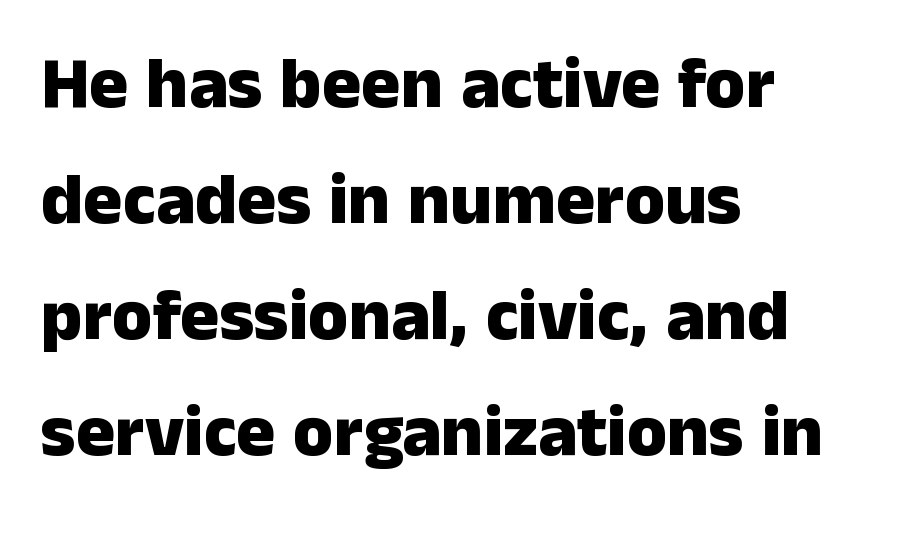
{"serif": "no", "italic": "no", "bold": "yes", "weight": "heavy", "width": "normal", "stroke_contrast": "low", "x_height": "medium", "monospaced": "no", "underline": "no", "align": "left", "line_spacing": "normal", "line_spacing_ratio": 1.59, "letter_spacing": "normal", "letter_spacing_em": 0.0, "glyph_px": 73}
